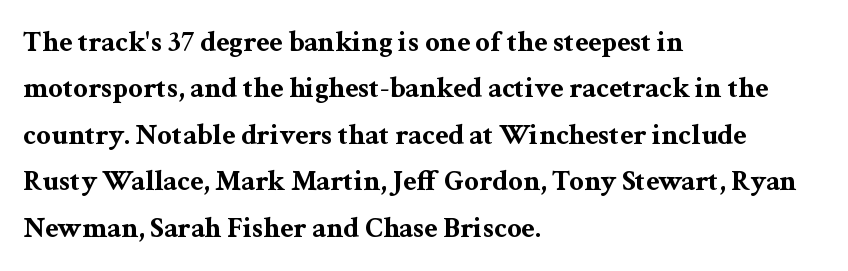
The image shows 29 px bold, wide serif type, upright; set left-aligned, normal line spacing (1.6x), normal letter spacing, not underlined; medium stroke contrast and a medium x-height.
